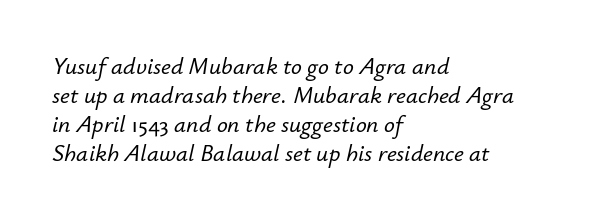
The image shows 24 px text type, italic (leaning right); set left-aligned, line spacing 1.21x, normal letter spacing, not underlined.
